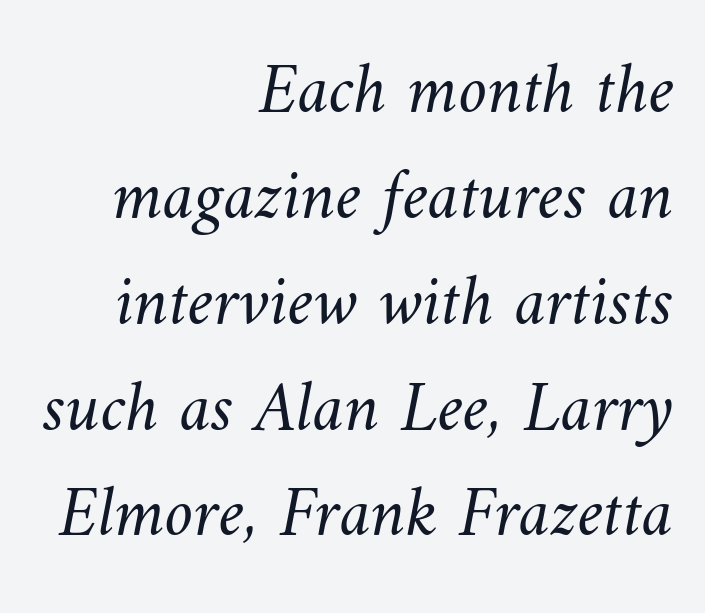
{"bold": "no", "weight": "light", "width": "normal", "stroke_contrast": "medium", "x_height": "small", "monospaced": "no", "underline": "no", "align": "right", "line_spacing": "normal", "line_spacing_ratio": 1.47, "letter_spacing": "normal", "letter_spacing_em": 0.0, "glyph_px": 72}
